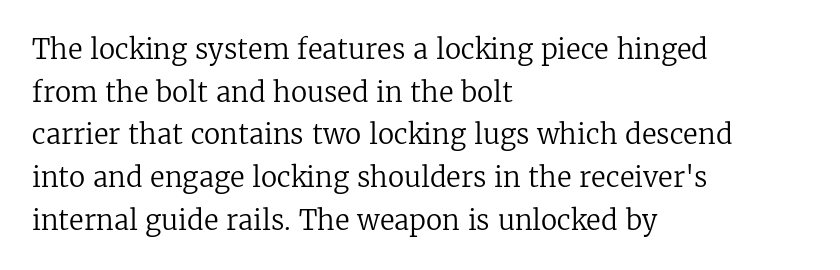
Q: Is the text bold? A: No.
Q: Is the text italic (slanted)? A: No, it is upright.
Q: Is the text underlined? A: No.
Q: How is the paragraph aligned? A: Left-aligned.
Q: Is the spacing between letters normal or unusually wide? A: Normal.
Q: Is the spacing between lines tight, normal or loose? A: Normal.
